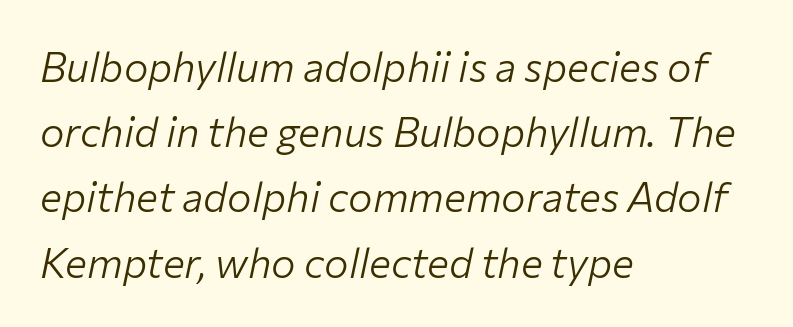
The image shows 41 px light type, italic (leaning right); set left-aligned, normal line spacing (1.59x), normal letter spacing, not underlined; low stroke contrast and a medium x-height.
